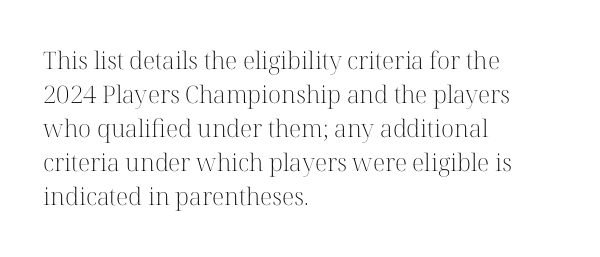
{"italic": "no", "bold": "no", "underline": "no", "align": "left", "line_spacing": "normal", "line_spacing_ratio": 1.42, "letter_spacing": "normal", "letter_spacing_em": 0.0, "glyph_px": 24}
